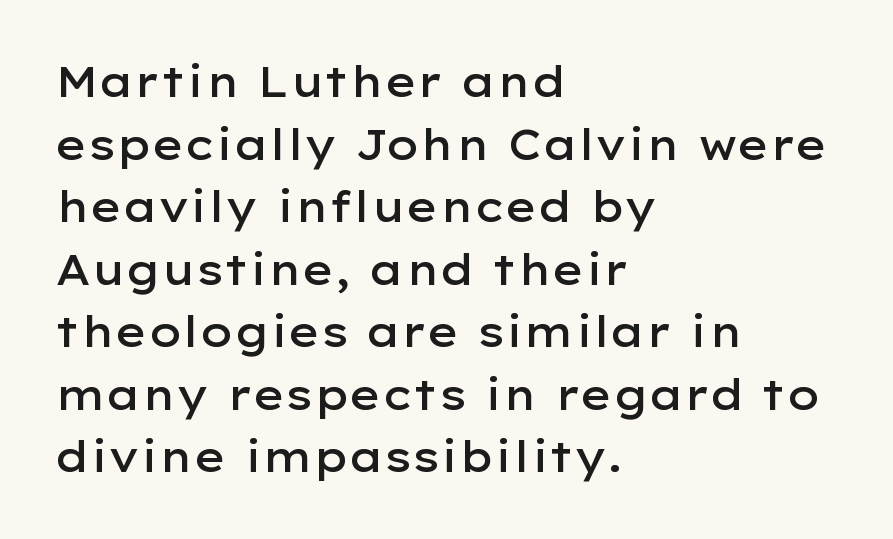
Q: Is the text bold? A: Semi-bold.
Q: Is the text italic (slanted)? A: No, it is upright.
Q: Is the typeface a serif or a sans-serif typeface? A: Sans-serif.
Q: Is the text underlined? A: No.
Q: How is the paragraph aligned? A: Left-aligned.
Q: Is the spacing between letters normal or unusually wide? A: Normal.
Q: Is the spacing between lines tight, normal or loose? A: Normal.
Q: Width (condensed, normal, or wide)? A: Wide.
Q: Stroke contrast? A: Low.
Q: x-height? A: Medium.
Q: Monospaced? A: No.
